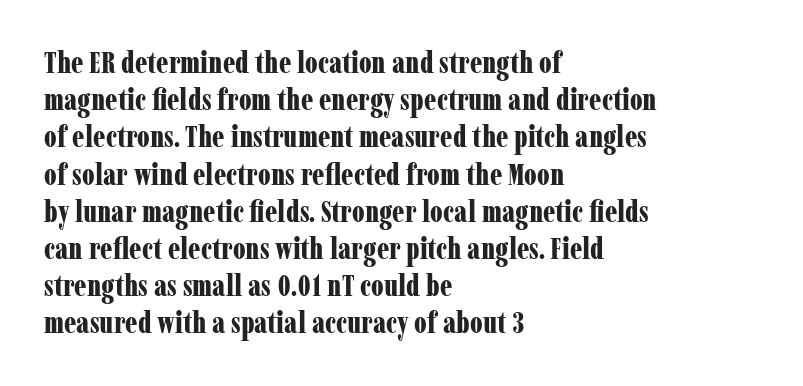
Q: Is the text bold? A: Yes.
Q: Is the text italic (slanted)? A: No, it is upright.
Q: Is the typeface a serif or a sans-serif typeface? A: Serif.
Q: Is the text underlined? A: No.
Q: How is the paragraph aligned? A: Left-aligned.
Q: Is the spacing between letters normal or unusually wide? A: Normal.
Q: Width (condensed, normal, or wide)? A: Condensed.
Q: Stroke contrast? A: Low.
Q: x-height? A: Medium.
Q: Monospaced? A: No.
